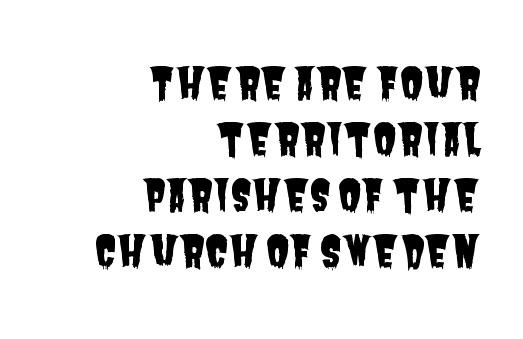
The image shows 43 px condensed sans-serif type; set right-aligned, normal line spacing (1.3x), normal letter spacing, not underlined; low stroke contrast and a large x-height.
